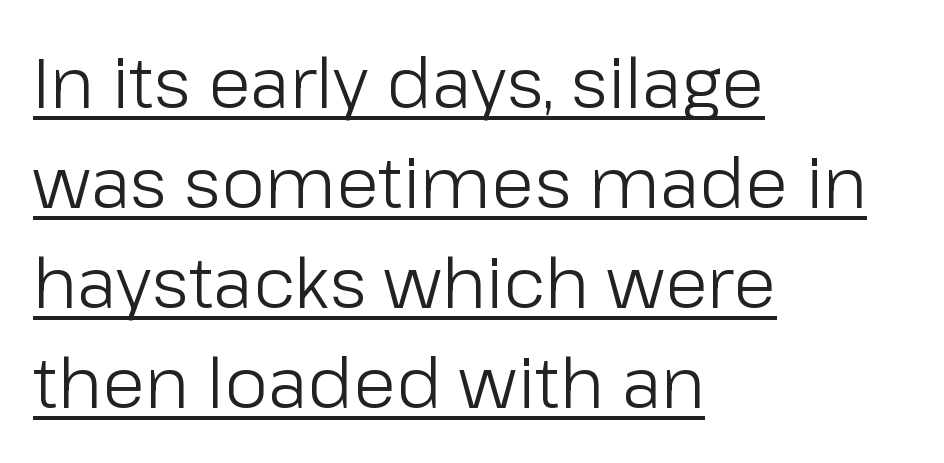
Students, note that the glyphs here touch the page at normal intervals. This rendering uses left alignment, leaving the right contour irregular. No chunkiness to these letters — they're not bold. The letters carry no serifs — their stems end cleanly without finishing strokes. A typesetter would call this proportional, since set widths differ per character. A roman cut, with each character standing at attention.
